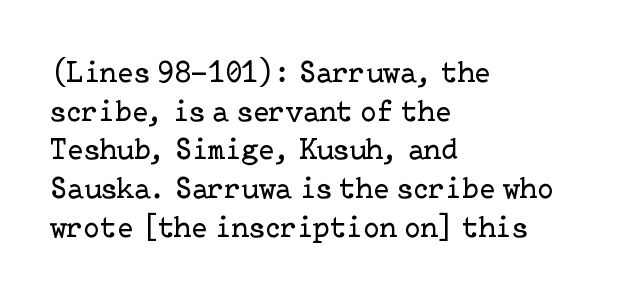
{"serif": "yes", "italic": "no", "bold": "no", "weight": "regular", "width": "normal", "stroke_contrast": "low", "x_height": "medium", "underline": "no", "align": "left", "line_spacing": "normal", "line_spacing_ratio": 1.29, "letter_spacing": "normal", "letter_spacing_em": 0.0, "glyph_px": 30}
